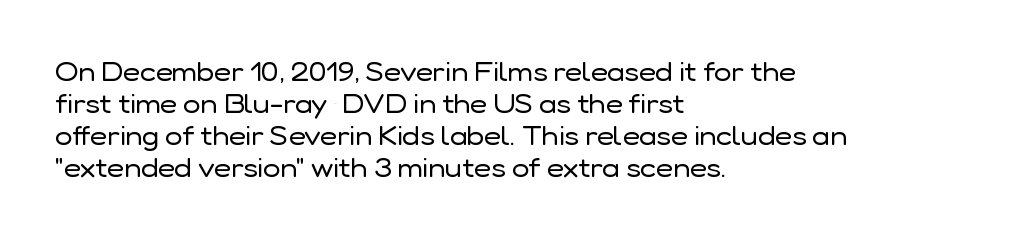
The image shows 26 px text type, upright; set left-aligned, line spacing 1.23x, normal letter spacing, not underlined.
